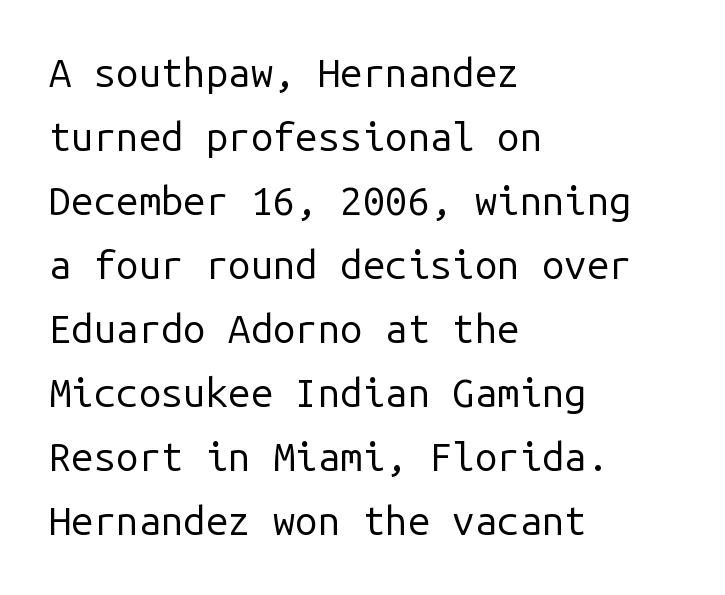
The image shows 40 px regular-weight sans-serif type, upright, monospaced; set left-aligned, normal line spacing (1.6x), normal letter spacing, not underlined; low stroke contrast and a medium x-height.
